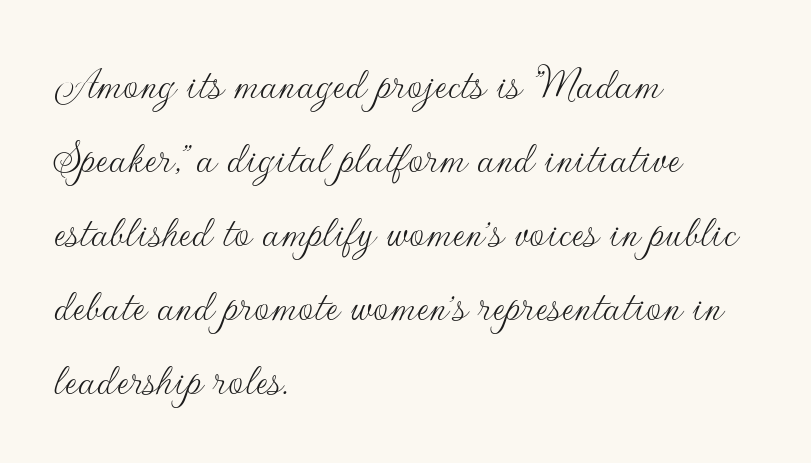
Look at the bottom of the vertical strokes: they stop flat, with no serifs. Is this a heavy cut? Hardly; it is regular or lighter. Each letter keeps its own natural width here, so spacing adapts to shape.
